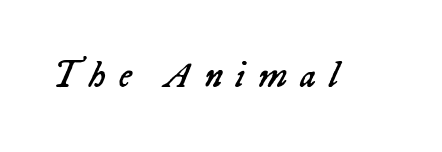
Q: Is the text bold? A: No.
Q: Is the text italic (slanted)? A: Yes, it leans right by about 23 degrees.
Q: Is the text underlined? A: No.
Q: Is the spacing between letters normal or unusually wide? A: Unusually wide.
Q: Width (condensed, normal, or wide)? A: Normal.
Q: Stroke contrast? A: Low.
Q: x-height? A: Medium.
Q: Monospaced? A: No.
